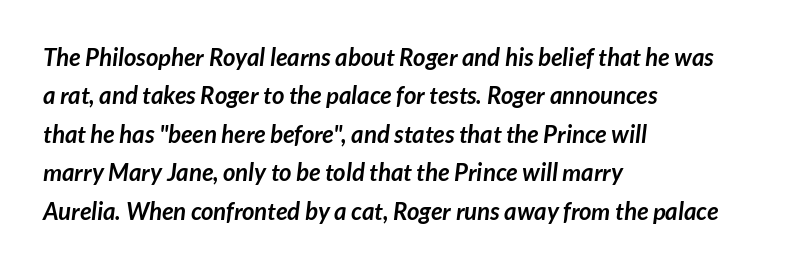
Q: Is the text bold? A: Yes.
Q: Is the text underlined? A: No.
Q: How is the paragraph aligned? A: Left-aligned.
Q: Is the spacing between letters normal or unusually wide? A: Normal.
Q: Is the spacing between lines tight, normal or loose? A: Normal.
